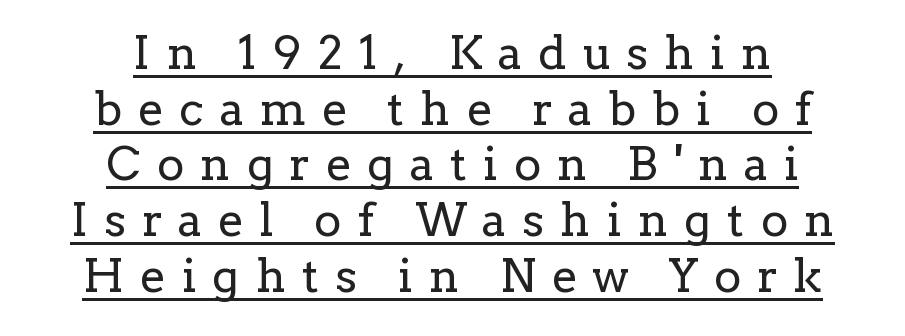
Q: Is the text bold? A: No.
Q: Is the text italic (slanted)? A: No, it is upright.
Q: Is the typeface a serif or a sans-serif typeface? A: Serif.
Q: Is the text underlined? A: Yes.
Q: How is the paragraph aligned? A: Centered.
Q: Is the spacing between letters normal or unusually wide? A: Unusually wide.
Q: Width (condensed, normal, or wide)? A: Normal.
Q: Stroke contrast? A: Low.
Q: x-height? A: Medium.
Q: Monospaced? A: No.
